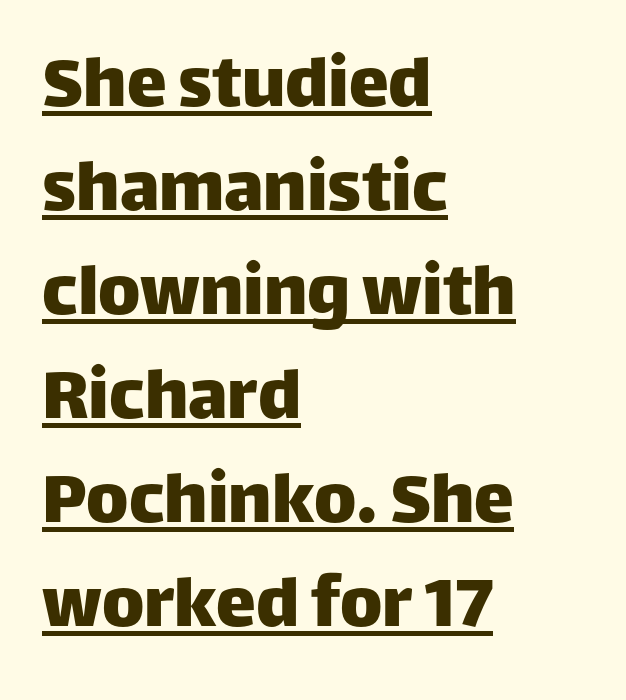
{"serif": "no", "italic": "no", "width": "normal", "stroke_contrast": "low", "x_height": "large", "monospaced": "no", "underline": "yes", "align": "left", "line_spacing": "normal", "line_spacing_ratio": 1.3, "letter_spacing": "normal", "letter_spacing_em": 0.0, "glyph_px": 80}
